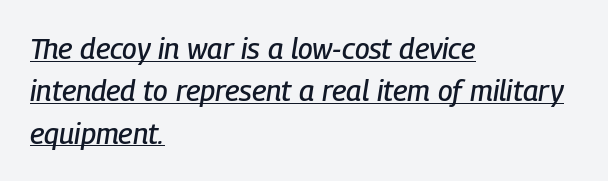
The image shows 29 px condensed type, italic (leaning right); set left-aligned, normal line spacing (1.46x), normal letter spacing, underlined; low stroke contrast and a medium x-height.
